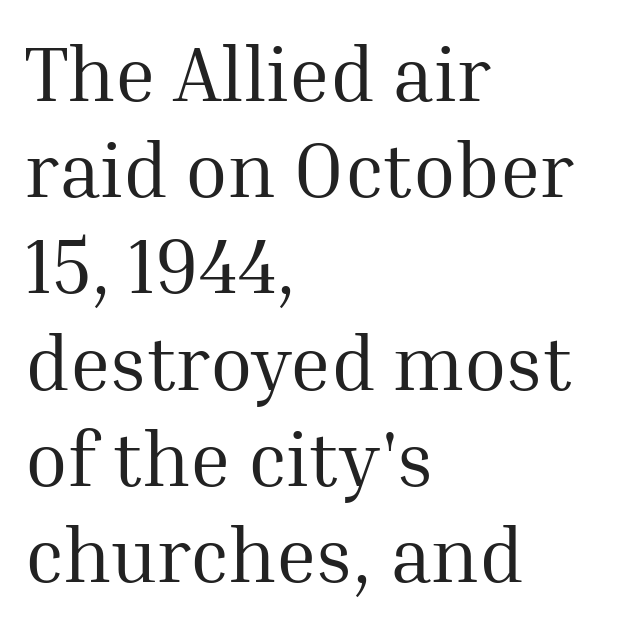
Every row of glyphs begins at an identical x-position on the left. Regarding leading, the lines here are spaced in the standard way. This is not heavy type; no bold has been used. The specimen reads as upright at a glance. Spacing verdict: proportional, widths tailored to each character.
